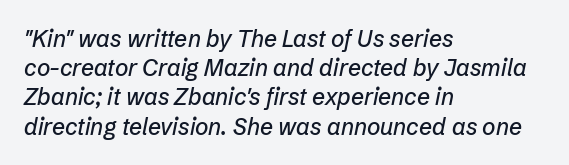
Q: Is the text italic (slanted)? A: Yes, it leans right by about 12 degrees.
Q: Is the text underlined? A: No.
Q: How is the paragraph aligned? A: Left-aligned.
Q: Is the spacing between letters normal or unusually wide? A: Normal.
Q: Is the spacing between lines tight, normal or loose? A: Normal.
